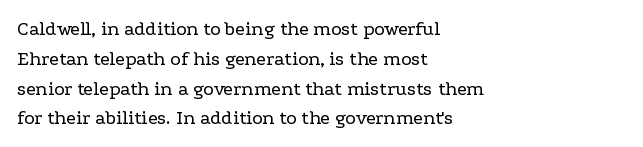
Q: Is the text bold? A: No.
Q: Is the text italic (slanted)? A: No, it is upright.
Q: Is the text underlined? A: No.
Q: How is the paragraph aligned? A: Left-aligned.
Q: Is the spacing between letters normal or unusually wide? A: Normal.
Q: Is the spacing between lines tight, normal or loose? A: Normal.
